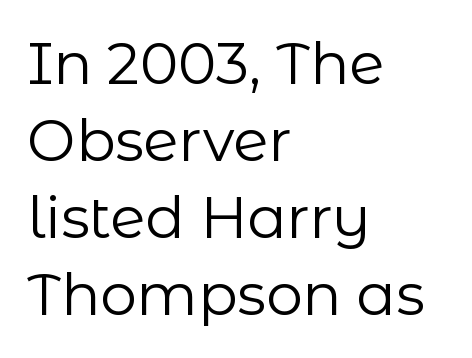
The image shows 58 px regular-weight sans-serif type, upright; set left-aligned, normal line spacing (1.33x), normal letter spacing, not underlined; low stroke contrast and a medium x-height.
